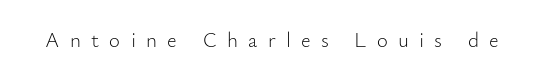
The image shows 21 px text type, upright; set unusually wide letter spacing (+0.49 em), not underlined.
